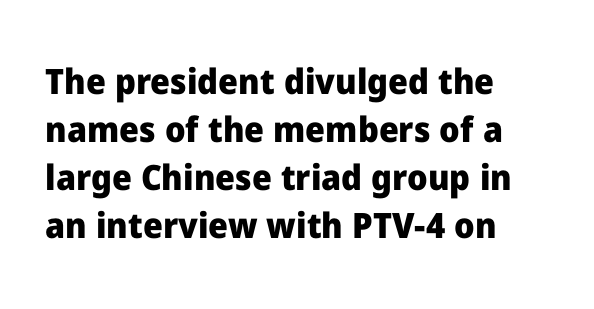
{"serif": "no", "italic": "no", "bold": "yes", "weight": "heavy", "width": "normal", "stroke_contrast": "low", "x_height": "medium", "monospaced": "no", "underline": "no", "align": "left", "line_spacing": "normal", "line_spacing_ratio": 1.37, "letter_spacing": "normal", "letter_spacing_em": 0.0, "glyph_px": 35}
